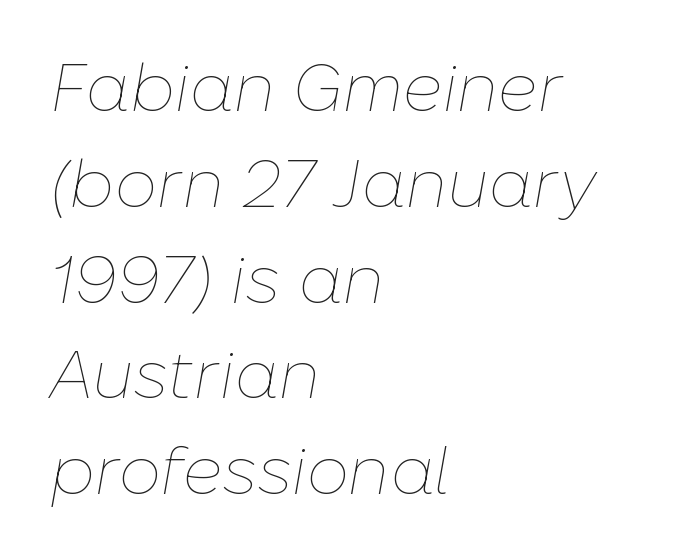
The image shows 67 px thin type, italic (leaning right); set left-aligned, normal line spacing (1.43x), normal letter spacing, not underlined; low stroke contrast and a medium x-height.
